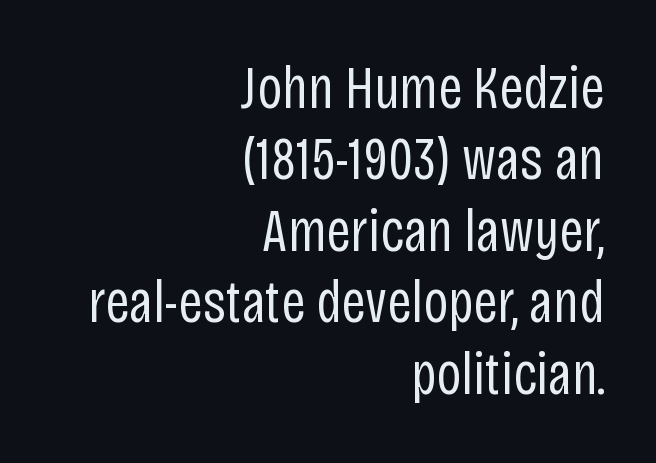
The image shows 60 px regular-weight, condensed sans-serif type, upright; set right-aligned, line spacing 1.19x, normal letter spacing, not underlined; low stroke contrast and a large x-height.
